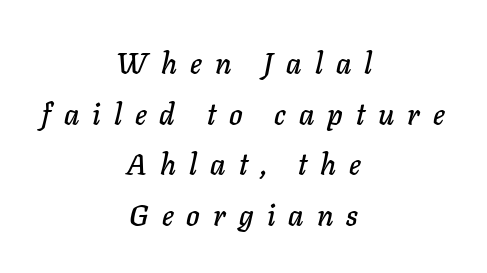
{"italic": "yes", "lean": "right", "slant_degrees": 11, "width": "normal", "stroke_contrast": "low", "x_height": "medium", "monospaced": "no", "underline": "no", "align": "center", "line_spacing_ratio": 1.75, "letter_spacing": "wide", "letter_spacing_em": 0.45, "glyph_px": 29}
